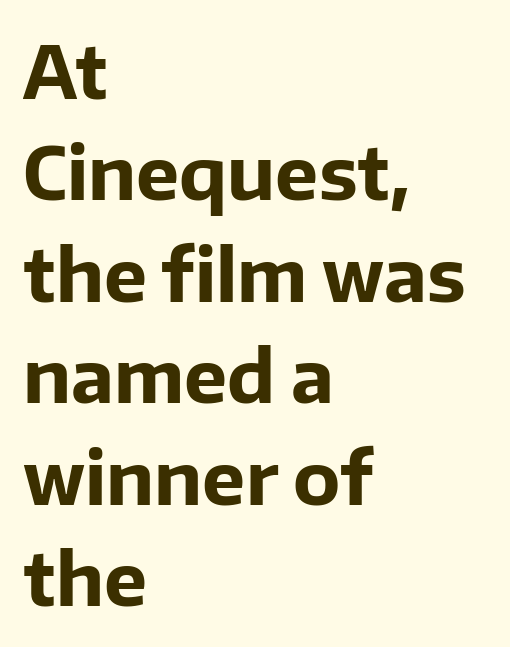
These lines are set flush left with a ragged right edge. Characters remain perfectly vertical along every line. Compared with typical paragraphs, the rows here are spaced about the same. I'd describe the lettering as bold — thick and assertive. Tracking here is standard; glyphs follow each other at the usual distance. The gap between lines stays unmarked.
